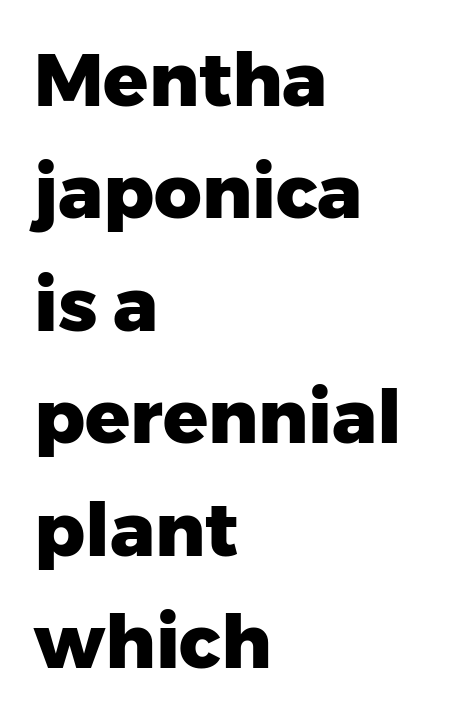
{"serif": "no", "italic": "no", "bold": "yes", "weight": "heavy", "width": "normal", "stroke_contrast": "low", "x_height": "medium", "monospaced": "no", "underline": "no", "align": "left", "line_spacing": "normal", "line_spacing_ratio": 1.52, "letter_spacing": "normal", "letter_spacing_em": 0.0, "glyph_px": 74}
